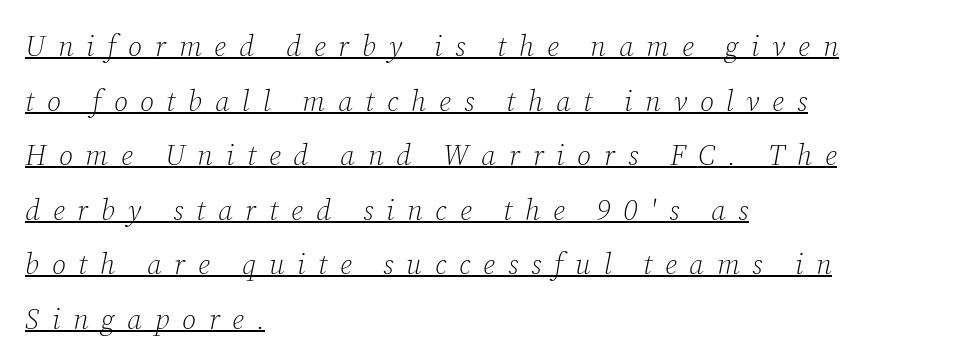
Q: Is the text bold? A: No.
Q: Is the text italic (slanted)? A: Yes, it leans right by about 12 degrees.
Q: Is the typeface a serif or a sans-serif typeface? A: Serif.
Q: Is the text underlined? A: Yes.
Q: How is the paragraph aligned? A: Left-aligned.
Q: Is the spacing between letters normal or unusually wide? A: Unusually wide.
Q: Width (condensed, normal, or wide)? A: Normal.
Q: Stroke contrast? A: Low.
Q: x-height? A: Medium.
Q: Monospaced? A: No.
